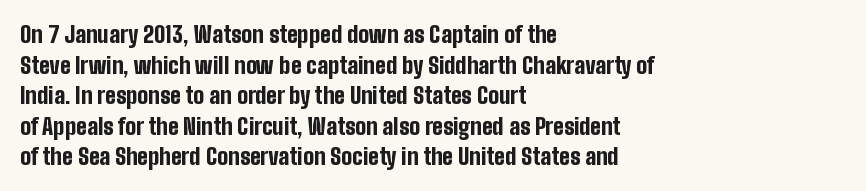
Q: Is the text bold? A: Yes.
Q: Is the text italic (slanted)? A: No, it is upright.
Q: Is the text underlined? A: No.
Q: How is the paragraph aligned? A: Left-aligned.
Q: Is the spacing between letters normal or unusually wide? A: Normal.
Q: Is the spacing between lines tight, normal or loose? A: Normal.
